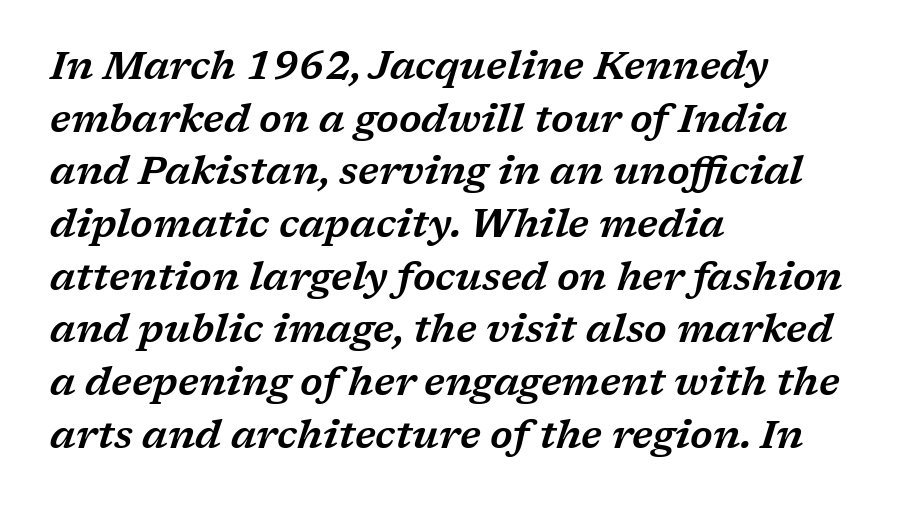
Q: Is the text italic (slanted)? A: Yes, it leans right by about 17 degrees.
Q: Is the typeface a serif or a sans-serif typeface? A: Serif.
Q: Is the text underlined? A: No.
Q: How is the paragraph aligned? A: Left-aligned.
Q: Is the spacing between letters normal or unusually wide? A: Normal.
Q: Is the spacing between lines tight, normal or loose? A: Normal.
Q: Width (condensed, normal, or wide)? A: Wide.
Q: Stroke contrast? A: Low.
Q: x-height? A: Medium.
Q: Monospaced? A: No.
